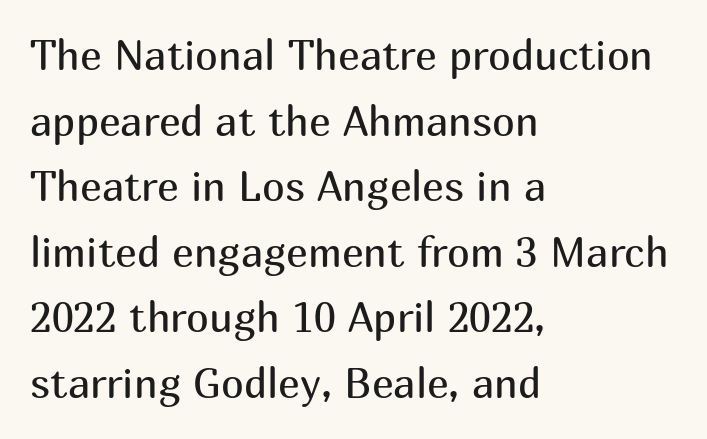
The image shows 41 px regular-weight sans-serif type, upright; set left-aligned, normal line spacing (1.6x), normal letter spacing, not underlined; medium stroke contrast and a medium x-height.
